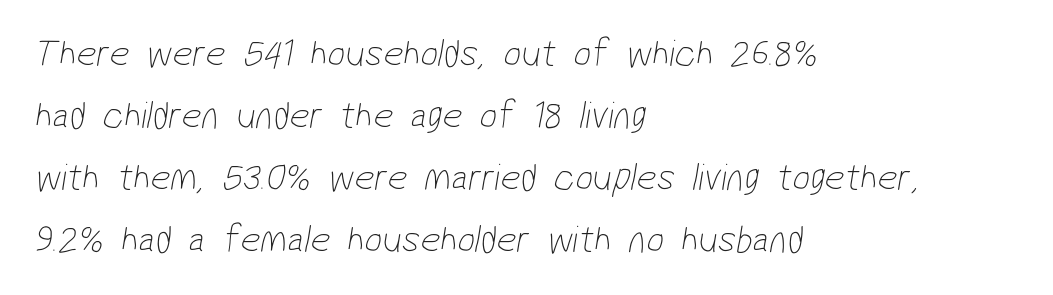
Q: Is the text bold? A: No.
Q: Is the typeface a serif or a sans-serif typeface? A: Sans-serif.
Q: Is the text underlined? A: No.
Q: How is the paragraph aligned? A: Left-aligned.
Q: Is the spacing between letters normal or unusually wide? A: Normal.
Q: Is the spacing between lines tight, normal or loose? A: Normal.
Q: Width (condensed, normal, or wide)? A: Condensed.
Q: Stroke contrast? A: Low.
Q: x-height? A: Medium.
Q: Monospaced? A: No.
